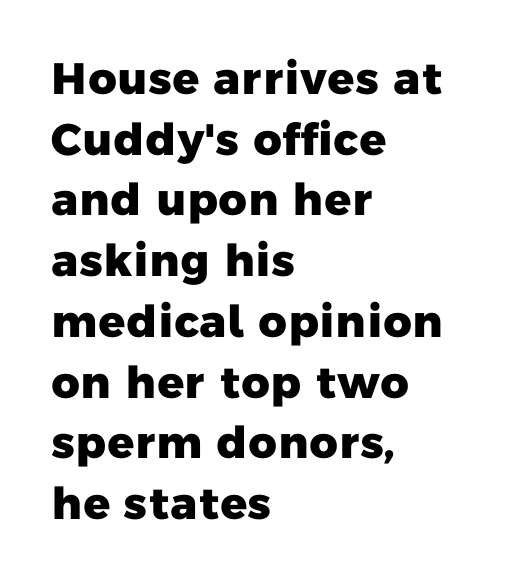
Q: Is the text bold? A: Yes.
Q: Is the typeface a serif or a sans-serif typeface? A: Sans-serif.
Q: Is the text underlined? A: No.
Q: How is the paragraph aligned? A: Left-aligned.
Q: Is the spacing between letters normal or unusually wide? A: Normal.
Q: Is the spacing between lines tight, normal or loose? A: Normal.
Q: Width (condensed, normal, or wide)? A: Normal.
Q: Stroke contrast? A: Low.
Q: x-height? A: Medium.
Q: Monospaced? A: No.
